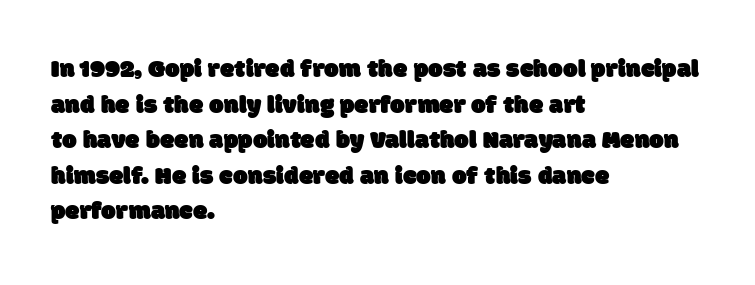
{"underline": "no", "align": "left", "line_spacing": "normal", "line_spacing_ratio": 1.37, "letter_spacing": "normal", "letter_spacing_em": 0.0, "glyph_px": 26}
